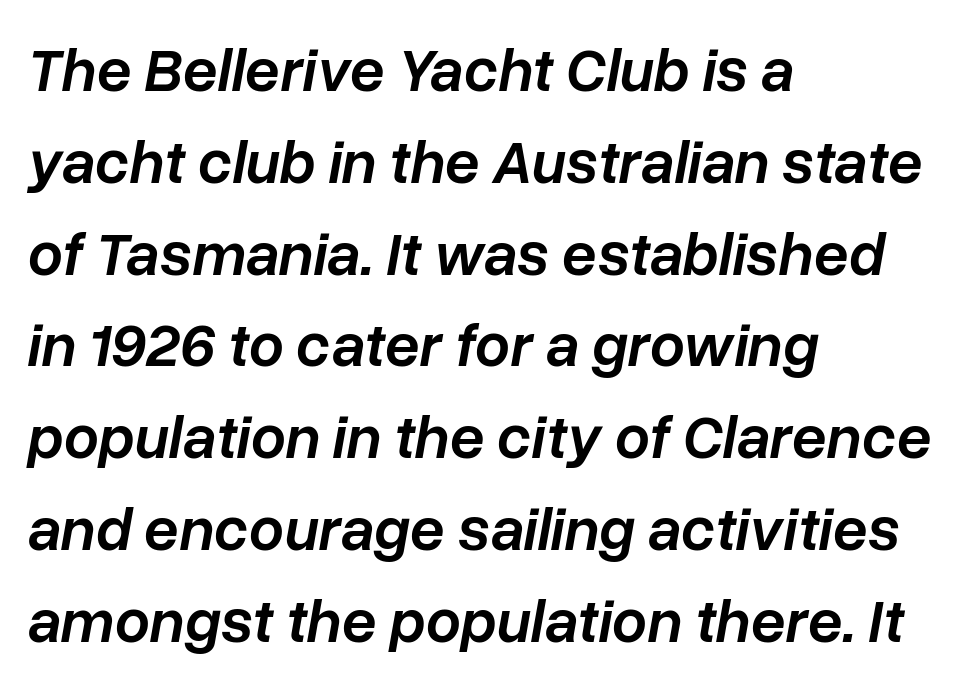
The image shows 62 px semibold type, italic (leaning right); set left-aligned, normal line spacing (1.48x), normal letter spacing, not underlined; low stroke contrast and a medium x-height.
